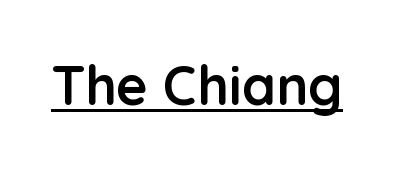
The image shows 54 px semibold sans-serif type, upright; set normal letter spacing, underlined; low stroke contrast and a medium x-height.
